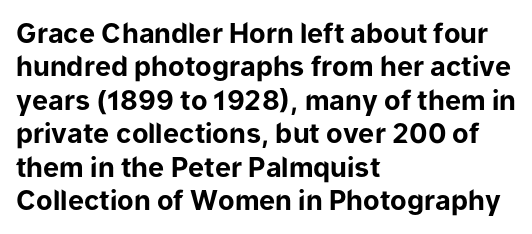
There is no visible air inserted between adjacent glyphs. Compared with a centered layout, this one pins lines to the left instead. The strokes are fattened all the way to bold. A typesetter would mark this as roman, not italic. The words here are not underlined.
